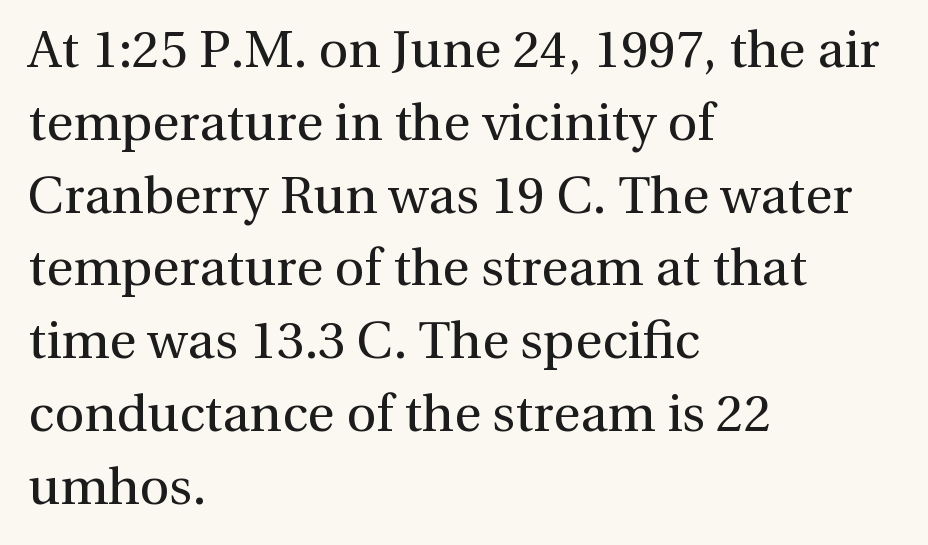
Q: Is the text bold? A: No.
Q: Is the text italic (slanted)? A: No, it is upright.
Q: Is the typeface a serif or a sans-serif typeface? A: Serif.
Q: Is the text underlined? A: No.
Q: How is the paragraph aligned? A: Left-aligned.
Q: Is the spacing between letters normal or unusually wide? A: Normal.
Q: Is the spacing between lines tight, normal or loose? A: Normal.
Q: Width (condensed, normal, or wide)? A: Normal.
Q: x-height? A: Medium.
Q: Monospaced? A: No.
